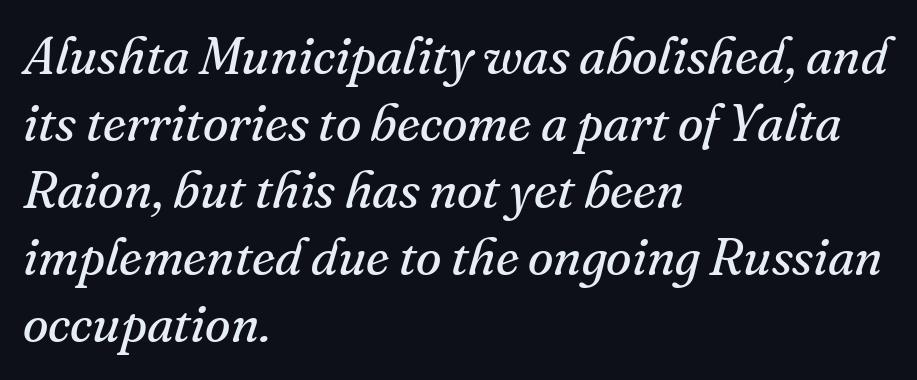
Q: Is the text bold? A: No.
Q: Is the text italic (slanted)? A: Yes, it leans right by about 16 degrees.
Q: Is the typeface a serif or a sans-serif typeface? A: Serif.
Q: Is the text underlined? A: No.
Q: How is the paragraph aligned? A: Left-aligned.
Q: Is the spacing between letters normal or unusually wide? A: Normal.
Q: Is the spacing between lines tight, normal or loose? A: Normal.
Q: Width (condensed, normal, or wide)? A: Normal.
Q: Stroke contrast? A: Medium.
Q: x-height? A: Small.
Q: Monospaced? A: No.
